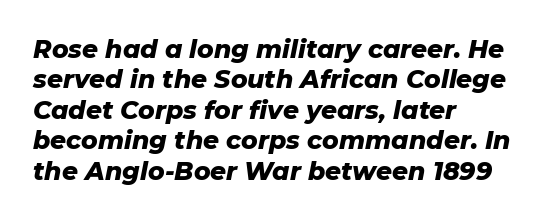
The foot of each line stays bare and open. The typesetting leans heavy: a genuine bold. A classic flush-left, rag-right setting is used for this passage. Style check: oblique.
